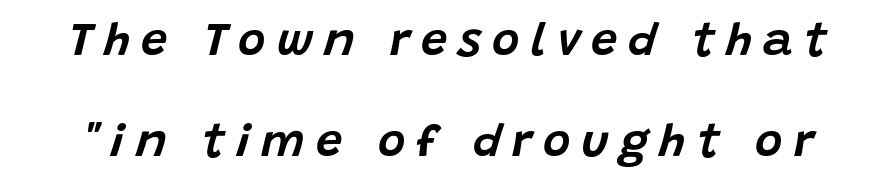
{"italic": "yes", "lean": "right", "slant_degrees": 15, "width": "normal", "stroke_contrast": "low", "x_height": "large", "monospaced": "no", "underline": "no", "line_spacing": "loose", "line_spacing_ratio": 2.15, "letter_spacing": "wide", "letter_spacing_em": 0.23, "glyph_px": 47}
